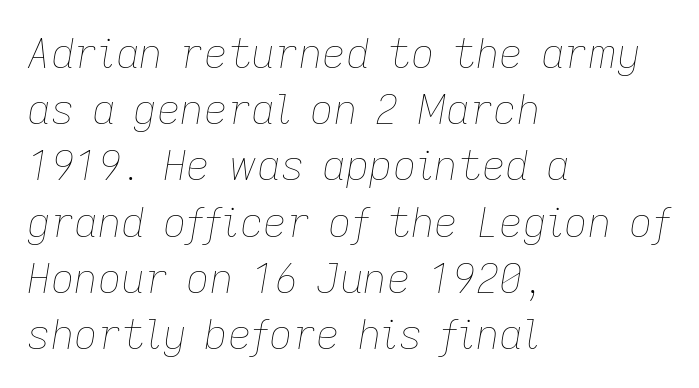
{"italic": "yes", "lean": "right", "slant_degrees": 9, "bold": "no", "weight": "thin", "width": "normal", "stroke_contrast": "low", "x_height": "medium", "monospaced": "no", "underline": "no", "align": "left", "line_spacing": "normal", "line_spacing_ratio": 1.37, "letter_spacing": "normal", "letter_spacing_em": 0.0, "glyph_px": 41}
